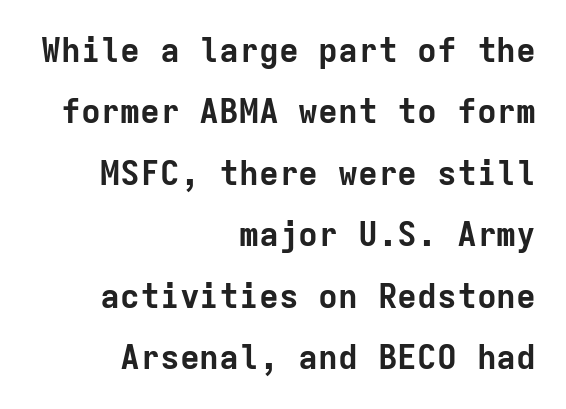
{"serif": "no", "italic": "no", "bold": "yes", "weight": "bold", "width": "normal", "stroke_contrast": "low", "x_height": "medium", "monospaced": "yes", "underline": "no", "align": "right", "line_spacing_ratio": 1.86, "letter_spacing": "normal", "letter_spacing_em": 0.0, "glyph_px": 33}
